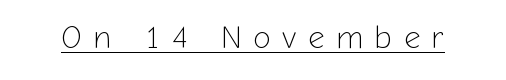
The rendering uses natural spacing where letterforms have individual widths. Weight: not bold — regular or lighter. Italic: no, the glyphs are upright roman. Does extra space separate the letters? Yes, quite a lot of it. The rendering uses the underline text-decoration. The rendering shows plain stroke endings on the letterforms — a sans-serif design.
